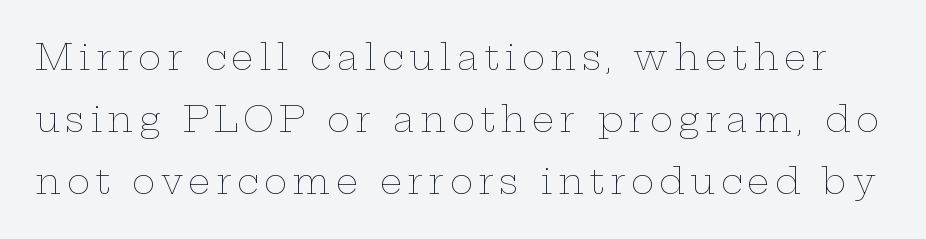
The specimen reads as upright at a glance. Descenders hang freely into open space. Bold? No — there's no thickening of the strokes. Note the varied advance widths — an 'i' is clearly narrower than an 'm'.
